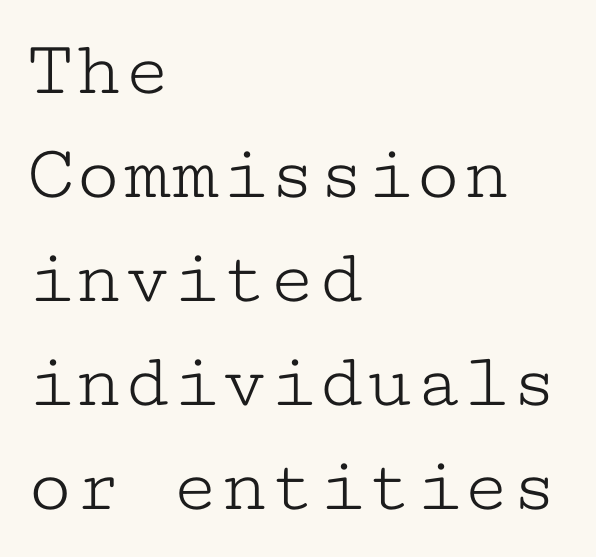
Q: Is the text bold? A: No.
Q: Is the text italic (slanted)? A: No, it is upright.
Q: Is the typeface a serif or a sans-serif typeface? A: Serif.
Q: Is the text underlined? A: No.
Q: How is the paragraph aligned? A: Left-aligned.
Q: Is the spacing between letters normal or unusually wide? A: Normal.
Q: Is the spacing between lines tight, normal or loose? A: Normal.
Q: Width (condensed, normal, or wide)? A: Wide.
Q: Stroke contrast? A: Low.
Q: x-height? A: Medium.
Q: Monospaced? A: Yes.
